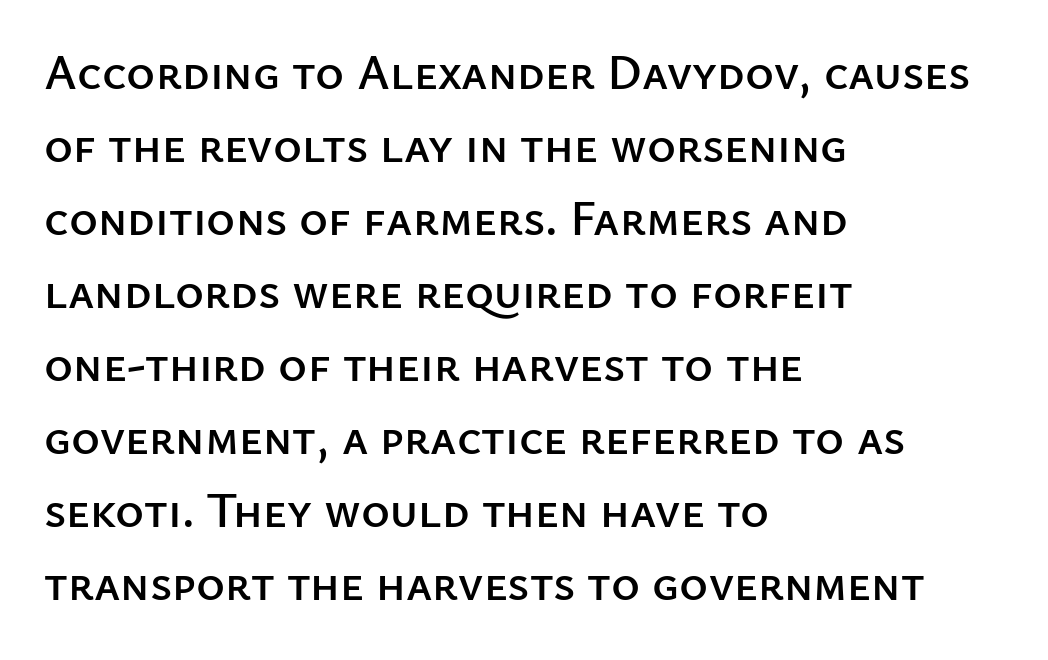
A student would call this left alignment; a typographer would say flush left, rag right. Quick note: interline space is typical. This sample uses an upright cut, with every glyph sitting square on the baseline. Each row of text sits above clean, open space. Letterform terminals end flat and unadorned throughout the passage.
